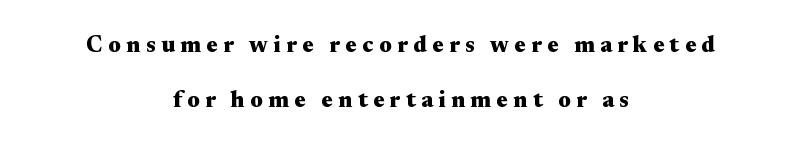
The image shows 23 px bold type, upright; set centered, loose line spacing (2.39x), unusually wide letter spacing (+0.24 em), not underlined.
